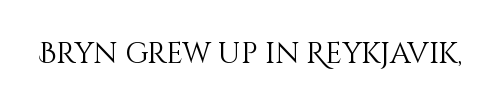
Q: Is the text bold? A: No.
Q: Is the text italic (slanted)? A: No, it is upright.
Q: Is the text underlined? A: No.
Q: Is the spacing between letters normal or unusually wide? A: Normal.
Q: Width (condensed, normal, or wide)? A: Normal.
Q: Stroke contrast? A: Medium.
Q: x-height? A: Large.
Q: Monospaced? A: No.
